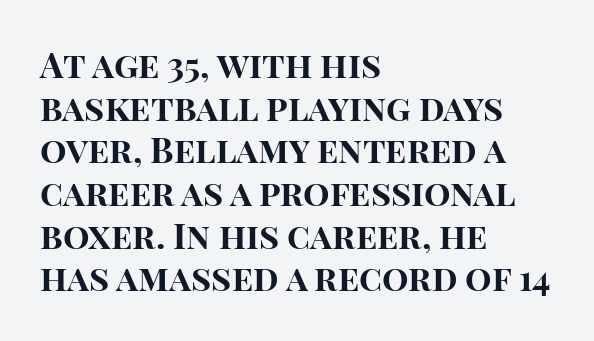
Q: Is the text bold? A: Yes.
Q: Is the text italic (slanted)? A: No, it is upright.
Q: Is the typeface a serif or a sans-serif typeface? A: Sans-serif.
Q: Is the text underlined? A: No.
Q: How is the paragraph aligned? A: Left-aligned.
Q: Is the spacing between letters normal or unusually wide? A: Normal.
Q: Width (condensed, normal, or wide)? A: Normal.
Q: Stroke contrast? A: High.
Q: x-height? A: Large.
Q: Monospaced? A: No.
